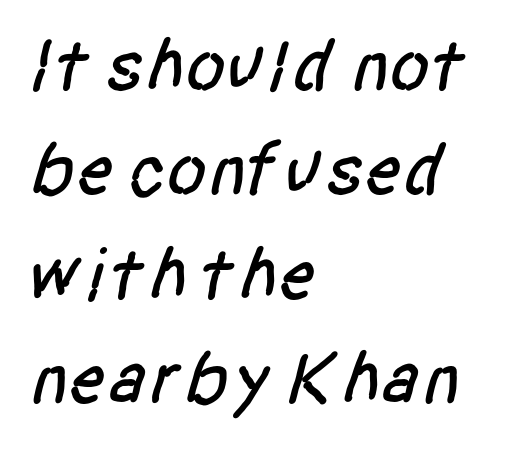
The image shows 74 px condensed sans-serif type; set left-aligned, normal line spacing (1.41x), normal letter spacing, not underlined; low stroke contrast and a large x-height.
